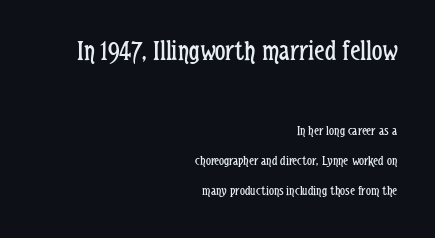
The image shows 29 px regular-weight, condensed sans-serif type, upright; set right-aligned, loose line spacing (2.16x), normal letter spacing, not underlined; the first (top) block is 2.07x larger; low stroke contrast and a medium x-height.
